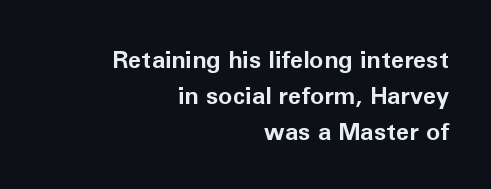
The image shows 24 px bold type, upright; set right-aligned, normal line spacing (1.49x), normal letter spacing, not underlined.
